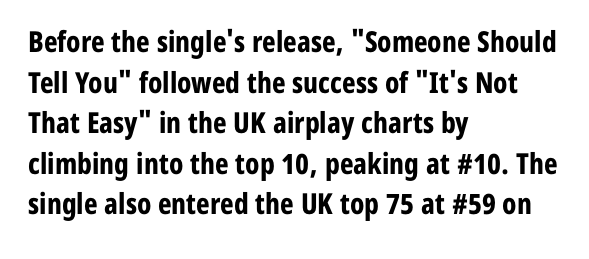
{"serif": "no", "italic": "no", "bold": "yes", "weight": "bold", "width": "condensed", "stroke_contrast": "low", "x_height": "medium", "monospaced": "no", "underline": "no", "align": "left", "line_spacing": "normal", "line_spacing_ratio": 1.4, "letter_spacing": "normal", "letter_spacing_em": 0.0, "glyph_px": 29}
